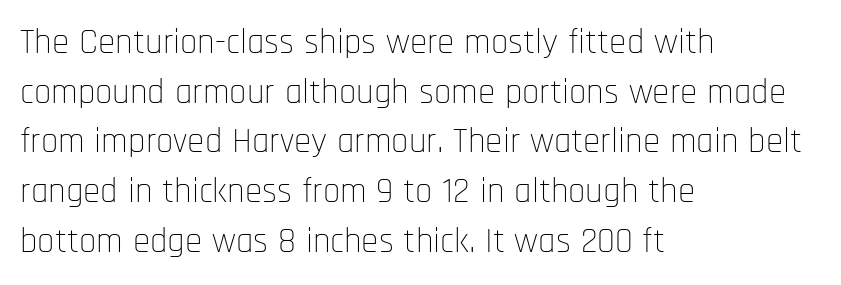
Q: Is the text bold? A: No.
Q: Is the text italic (slanted)? A: No, it is upright.
Q: Is the typeface a serif or a sans-serif typeface? A: Sans-serif.
Q: Is the text underlined? A: No.
Q: How is the paragraph aligned? A: Left-aligned.
Q: Is the spacing between letters normal or unusually wide? A: Normal.
Q: Is the spacing between lines tight, normal or loose? A: Normal.
Q: Width (condensed, normal, or wide)? A: Condensed.
Q: Stroke contrast? A: Low.
Q: x-height? A: Large.
Q: Monospaced? A: No.
